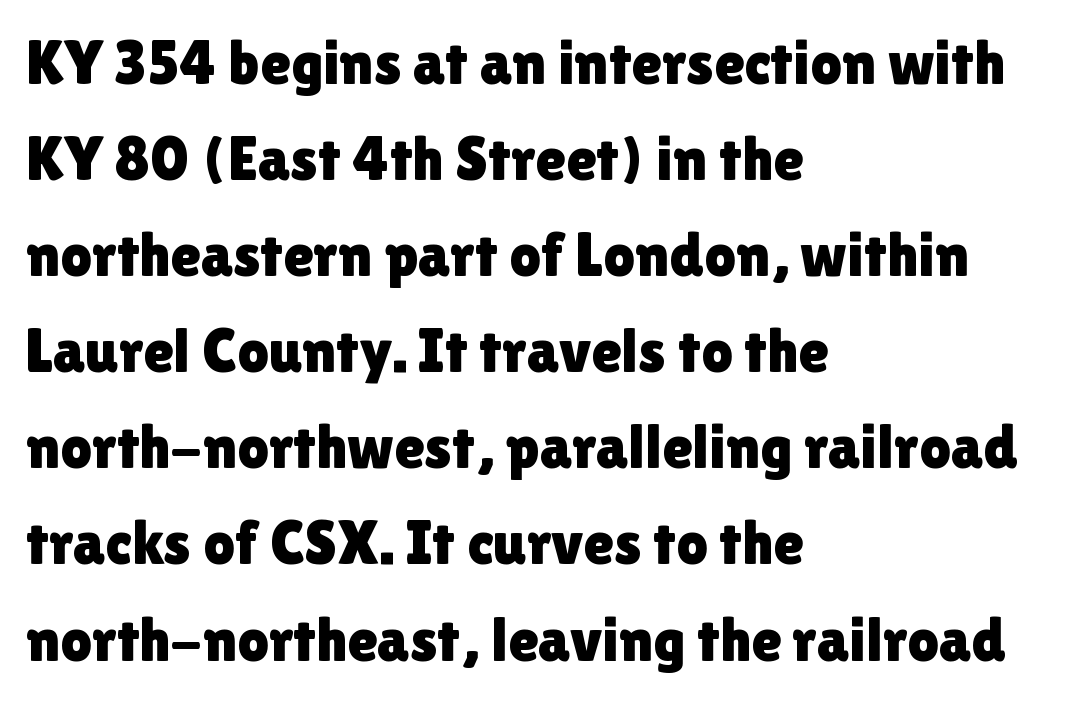
{"serif": "no", "italic": "no", "width": "normal", "x_height": "medium", "monospaced": "no", "underline": "no", "align": "left", "line_spacing": "normal", "line_spacing_ratio": 1.55, "letter_spacing": "normal", "letter_spacing_em": 0.0, "glyph_px": 62}
